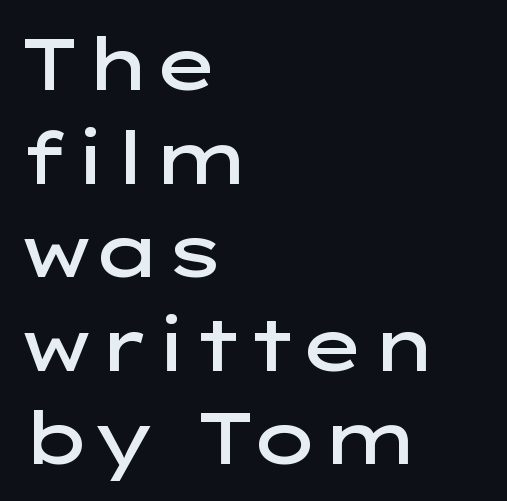
Short and long lines alike share a common starting point at left. Is this a fixed-width face? No — the glyphs have proportional, varying widths. This sample uses plain, unmodified letter spacing. The designer left line spacing at the default.
